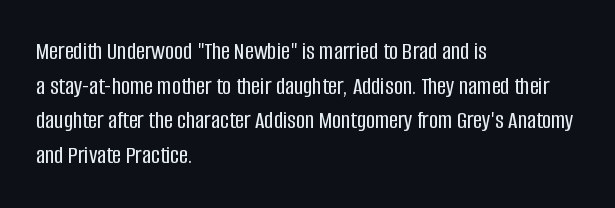
{"italic": "no", "underline": "no", "align": "left", "line_spacing": "normal", "line_spacing_ratio": 1.39, "letter_spacing": "normal", "letter_spacing_em": 0.0, "glyph_px": 25}
